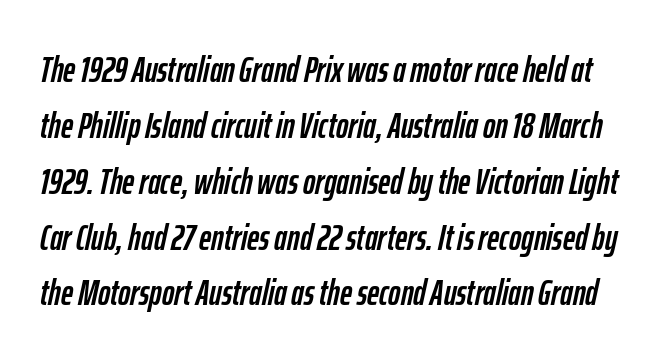
A clean baseline with only descenders dipping below it. This sample has the flowing, uneven cadence of proportional lettering. Evenly set lines give the paragraph a standard silhouette. Emphasis-style slanted type is in use. This rendering leaves character spacing at its baseline value.
